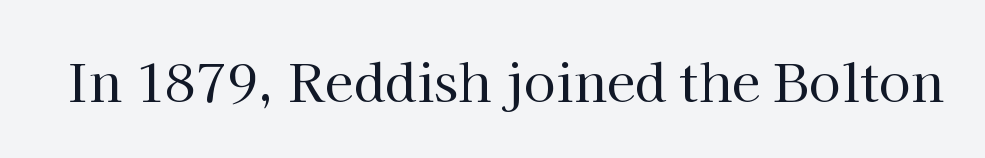
{"serif": "yes", "italic": "no", "bold": "no", "weight": "regular", "width": "normal", "stroke_contrast": "high", "x_height": "medium", "monospaced": "no", "underline": "no", "letter_spacing": "normal", "letter_spacing_em": 0.0, "glyph_px": 52}
